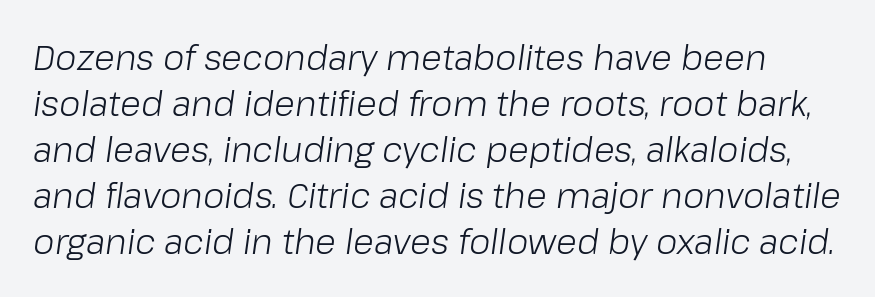
Do the characters align in a grid? No, the font is proportional. A typesetter would call this leading conventional body-copy spacing. Letters rest on an invisible, unmarked baseline. The font's italic variant was chosen for this text. Standard letterfit; no display-style spreading of the glyphs. The characters are drawn with everyday or finer stroke widths.
